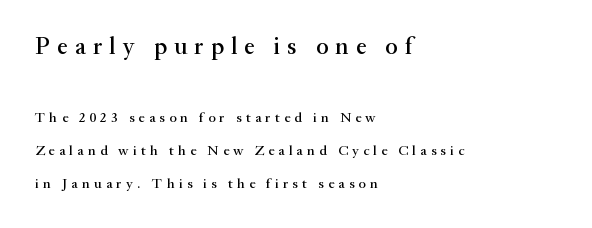
You get the large type first, then a drop to smaller type. Underline: absent. In CSS terms this would be text-align: left. Students, observe: this is what heavily led, spacious text looks like. Italic: no, the glyphs are upright roman. The tracking jumps out immediately: characters are airy and widely separated.
